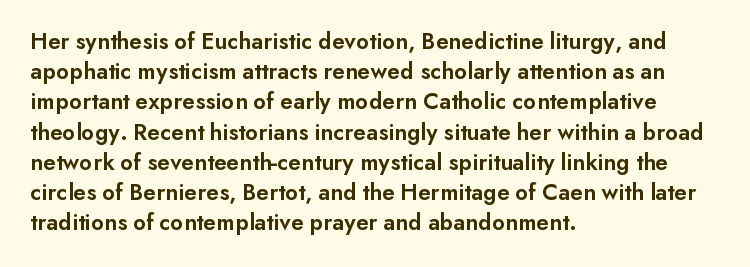
Q: Is the text bold? A: Semi-bold.
Q: Is the text italic (slanted)? A: No, it is upright.
Q: Is the text underlined? A: No.
Q: How is the paragraph aligned? A: Left-aligned.
Q: Is the spacing between letters normal or unusually wide? A: Normal.
Q: Is the spacing between lines tight, normal or loose? A: Normal.
